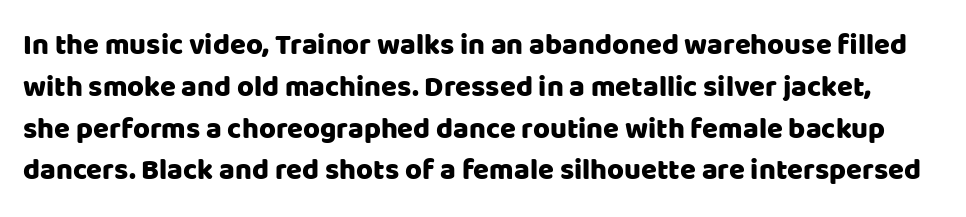
The image shows 29 px sans-serif type, upright; set normal line spacing (1.44x), normal letter spacing, not underlined; low stroke contrast and a large x-height.
